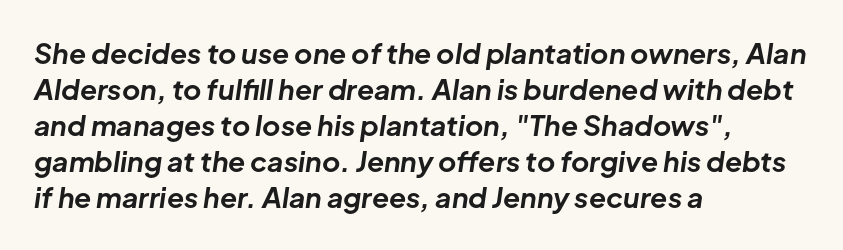
{"italic": "yes", "lean": "right", "slant_degrees": 8, "bold": "yes", "weight": "bold", "width": "normal", "stroke_contrast": "low", "x_height": "medium", "monospaced": "no", "underline": "no", "align": "left", "line_spacing": "normal", "line_spacing_ratio": 1.29, "letter_spacing": "normal", "letter_spacing_em": 0.0, "glyph_px": 28}
